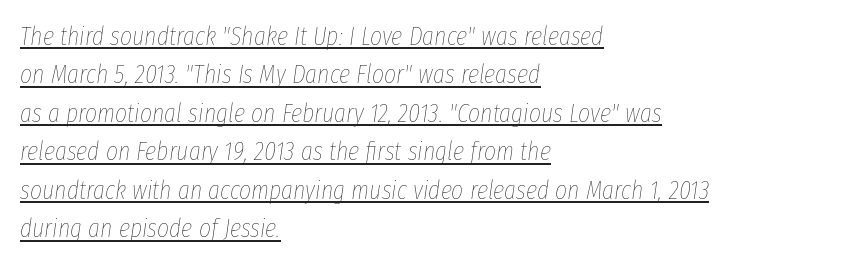
Q: Is the text bold? A: No.
Q: Is the text italic (slanted)? A: Yes, it leans right by about 8 degrees.
Q: Is the text underlined? A: Yes.
Q: How is the paragraph aligned? A: Left-aligned.
Q: Is the spacing between letters normal or unusually wide? A: Normal.
Q: Is the spacing between lines tight, normal or loose? A: Normal.
